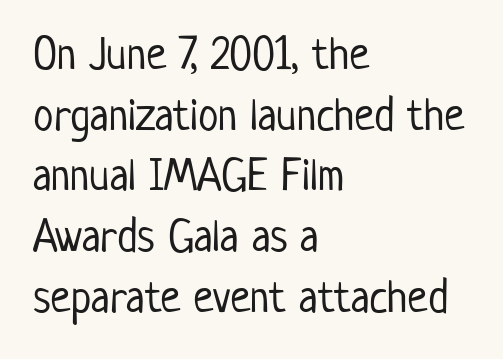
Q: Is the text bold? A: No.
Q: Is the text italic (slanted)? A: No, it is upright.
Q: Is the typeface a serif or a sans-serif typeface? A: Sans-serif.
Q: Is the text underlined? A: No.
Q: How is the paragraph aligned? A: Left-aligned.
Q: Is the spacing between letters normal or unusually wide? A: Normal.
Q: Is the spacing between lines tight, normal or loose? A: Normal.
Q: Width (condensed, normal, or wide)? A: Condensed.
Q: Stroke contrast? A: Low.
Q: x-height? A: Medium.
Q: Monospaced? A: No.
